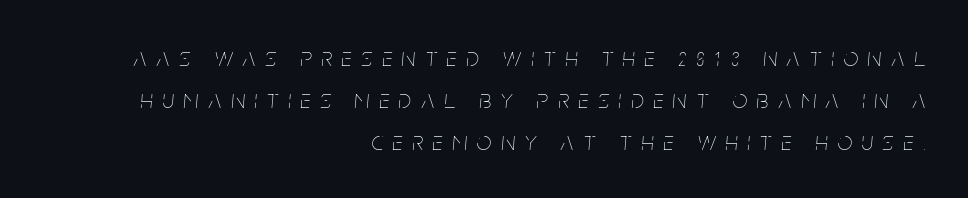
Q: Is the text bold? A: No.
Q: Is the text italic (slanted)? A: Yes, it leans right by about 5 degrees.
Q: Is the text underlined? A: No.
Q: How is the paragraph aligned? A: Right-aligned.
Q: Is the spacing between letters normal or unusually wide? A: Unusually wide.
Q: Is the spacing between lines tight, normal or loose? A: Normal.
